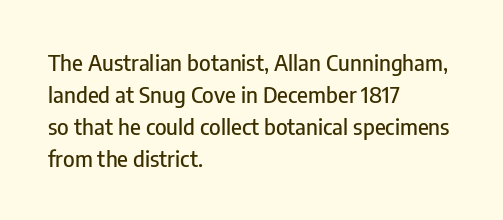
The image shows 22 px text type, upright; set left-aligned, normal line spacing (1.45x), normal letter spacing, not underlined.
